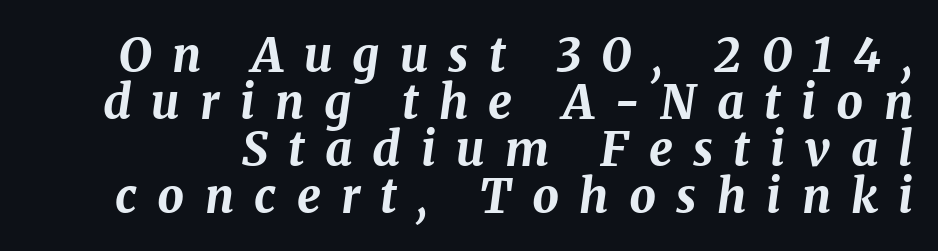
{"italic": "yes", "lean": "right", "slant_degrees": 8, "bold": "yes", "weight": "bold", "width": "normal", "stroke_contrast": "medium", "x_height": "medium", "monospaced": "no", "underline": "no", "line_spacing": "tight", "line_spacing_ratio": 1.0, "letter_spacing": "wide", "letter_spacing_em": 0.43, "glyph_px": 47}
